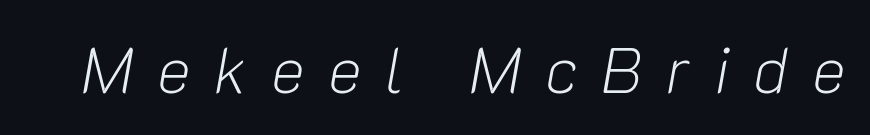
The image shows 64 px light type, italic (leaning right); set unusually wide letter spacing (+0.37 em), not underlined; low stroke contrast and a medium x-height.
